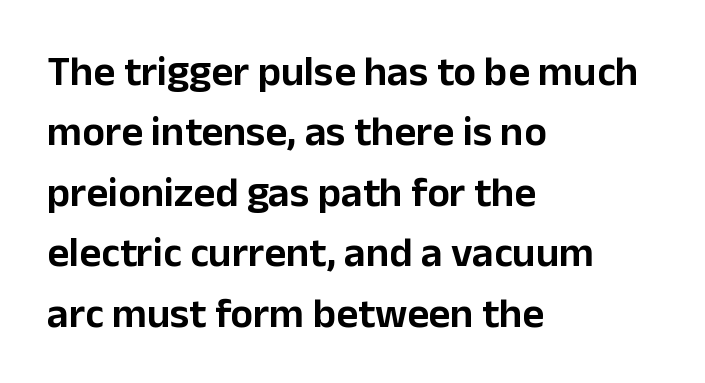
Q: Is the text italic (slanted)? A: No, it is upright.
Q: Is the typeface a serif or a sans-serif typeface? A: Sans-serif.
Q: Is the text underlined? A: No.
Q: How is the paragraph aligned? A: Left-aligned.
Q: Is the spacing between letters normal or unusually wide? A: Normal.
Q: Is the spacing between lines tight, normal or loose? A: Normal.
Q: Width (condensed, normal, or wide)? A: Normal.
Q: Stroke contrast? A: Low.
Q: x-height? A: Medium.
Q: Monospaced? A: No.
